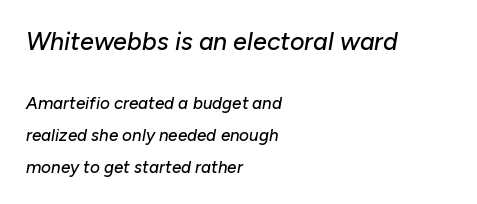
Q: Is the text italic (slanted)? A: Yes, it leans right by about 10 degrees.
Q: Is the text underlined? A: No.
Q: How is the paragraph aligned? A: Left-aligned.
Q: Is the spacing between letters normal or unusually wide? A: Normal.
Q: Which block of text is set in a larger size, the first (top) or the second (bottom)? A: The first (top) one.
